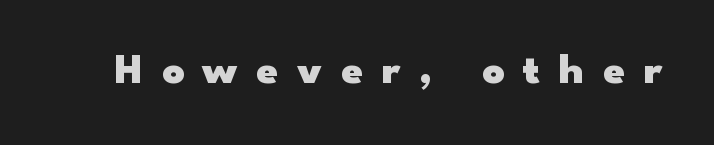
Q: Is the text bold? A: Yes.
Q: Is the text italic (slanted)? A: No, it is upright.
Q: Is the typeface a serif or a sans-serif typeface? A: Sans-serif.
Q: Is the text underlined? A: No.
Q: Is the spacing between letters normal or unusually wide? A: Unusually wide.
Q: Width (condensed, normal, or wide)? A: Wide.
Q: Stroke contrast? A: Low.
Q: x-height? A: Small.
Q: Monospaced? A: No.
